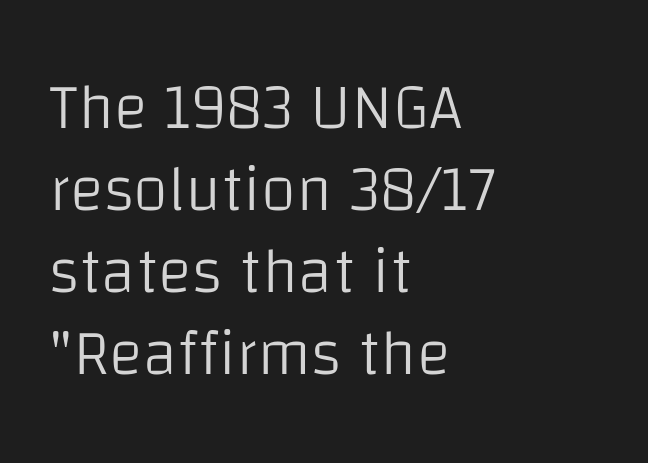
The image shows 64 px light sans-serif type, upright; set left-aligned, normal line spacing (1.28x), normal letter spacing, not underlined; low stroke contrast and a large x-height.
